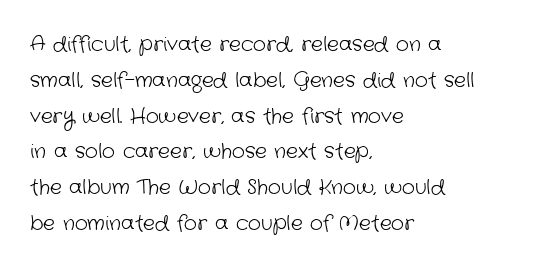
{"bold": "no", "underline": "no", "align": "left", "line_spacing_ratio": 1.79, "letter_spacing": "normal", "letter_spacing_em": 0.0, "glyph_px": 20}
